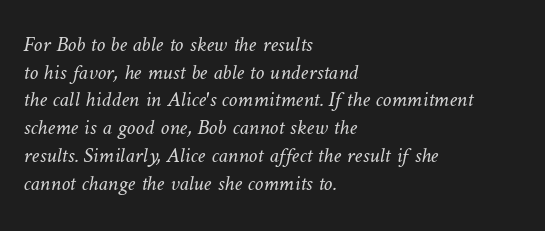
Q: Is the text bold? A: No.
Q: Is the text underlined? A: No.
Q: How is the paragraph aligned? A: Left-aligned.
Q: Is the spacing between letters normal or unusually wide? A: Normal.
Q: Is the spacing between lines tight, normal or loose? A: Normal.
